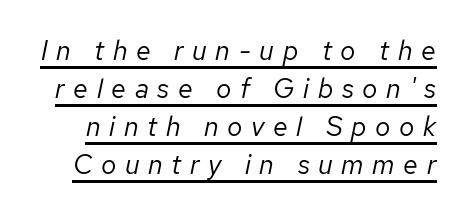
In terms of letterspacing, this is a distinctly airy, spread setting. One glance says typical: line gaps are just what's usual. Is the type heavy? It reads as light-to-regular instead. Posture: slanted. Check the space under the baseline: a stroke is drawn there.
